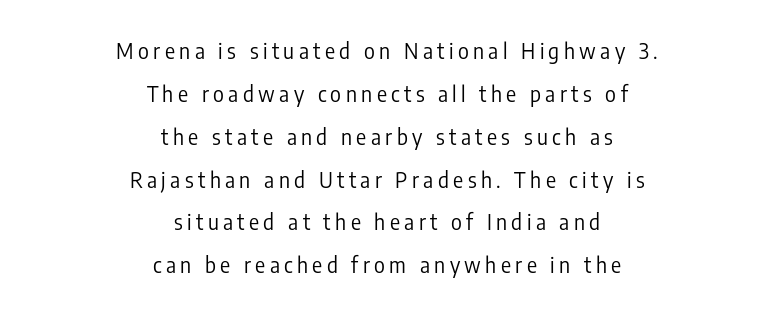
Q: Is the text bold? A: No.
Q: Is the text italic (slanted)? A: No, it is upright.
Q: Is the text underlined? A: No.
Q: How is the paragraph aligned? A: Centered.
Q: Is the spacing between letters normal or unusually wide? A: Unusually wide.
Q: Is the spacing between lines tight, normal or loose? A: Loose.
